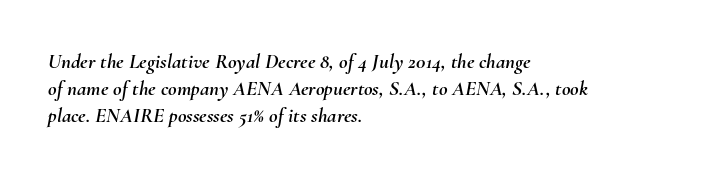
The image shows 21 px text type, italic (leaning right); set left-aligned, normal line spacing (1.28x), normal letter spacing, not underlined.
